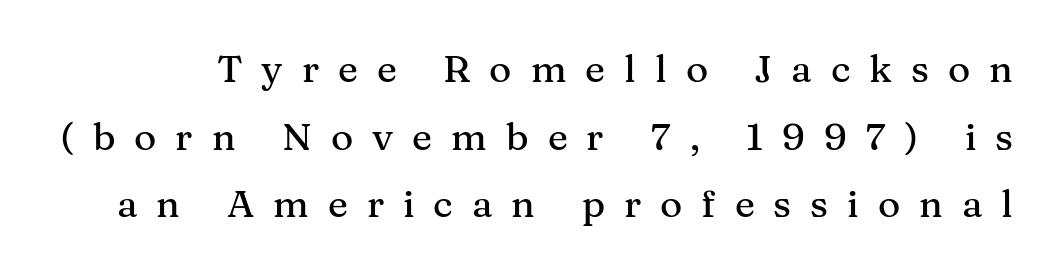
{"serif": "yes", "italic": "no", "width": "normal", "stroke_contrast": "medium", "x_height": "medium", "monospaced": "no", "underline": "no", "line_spacing_ratio": 1.78, "letter_spacing": "wide", "letter_spacing_em": 0.5, "glyph_px": 38}
